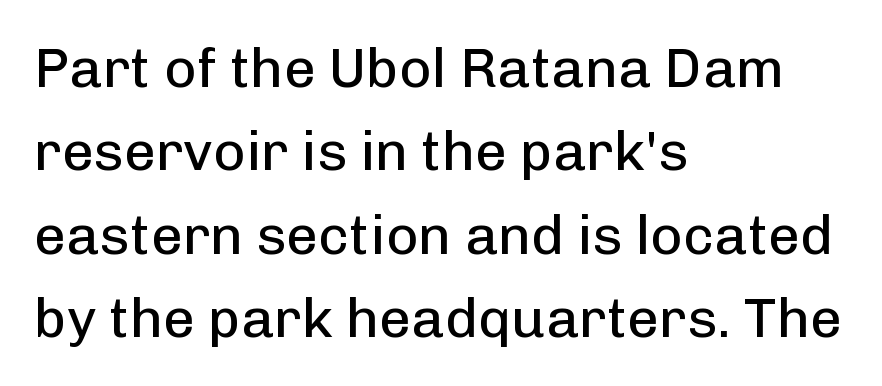
Standard letterfit; no display-style spreading of the glyphs. Look at the bottom of the vertical strokes: they stop flat, with no serifs. This sample keeps an unexceptional amount of space between lines. The weight tops out at a normal text grade.
